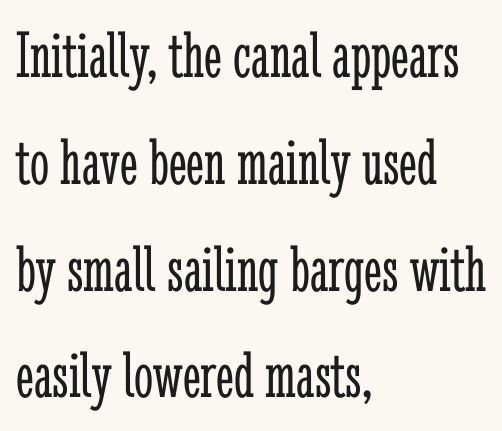
This sample uses an upright cut, with every glyph sitting square on the baseline. Standard letterfit; no display-style spreading of the glyphs. To sum up the face: it has serifs. The passage shown is typed in a proportional face where columns would drift. The compositor pushed each line to the left boundary.
